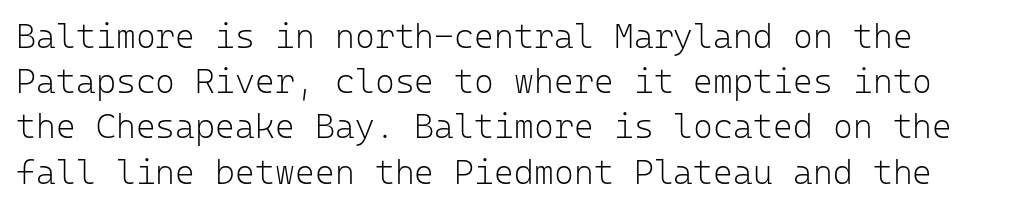
Q: Is the text bold? A: No.
Q: Is the text italic (slanted)? A: No, it is upright.
Q: Is the typeface a serif or a sans-serif typeface? A: Sans-serif.
Q: Is the text underlined? A: No.
Q: Is the spacing between letters normal or unusually wide? A: Normal.
Q: Is the spacing between lines tight, normal or loose? A: Normal.
Q: Width (condensed, normal, or wide)? A: Normal.
Q: Stroke contrast? A: Low.
Q: x-height? A: Medium.
Q: Monospaced? A: Yes.
